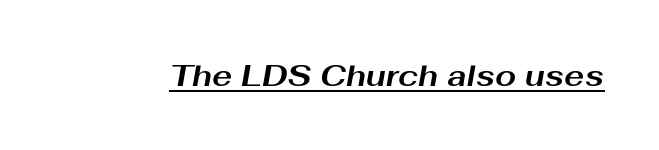
The image shows 30 px bold, wide type, italic (leaning right); set normal letter spacing, underlined; medium stroke contrast and a medium x-height.
